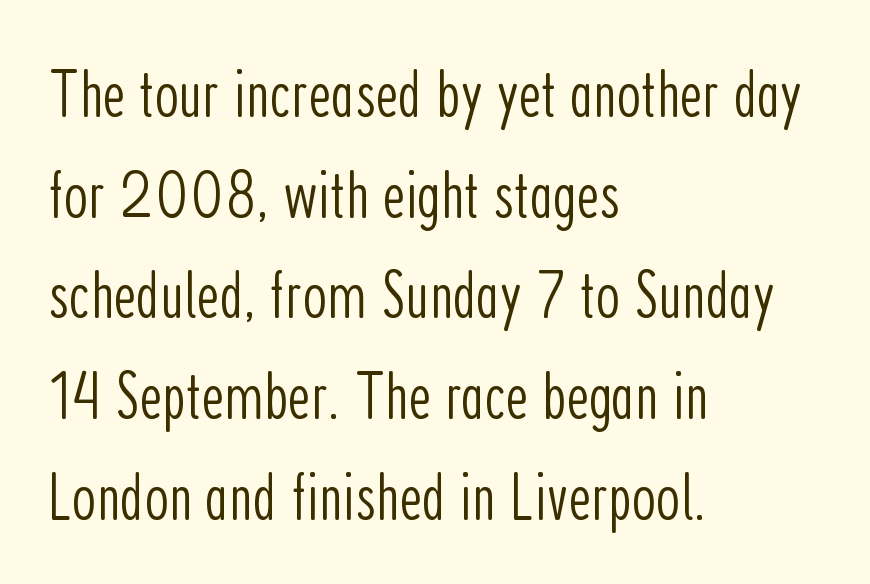
The image shows 69 px light, condensed sans-serif type, upright; set left-aligned, normal line spacing (1.46x), normal letter spacing, not underlined; low stroke contrast and a medium x-height.
